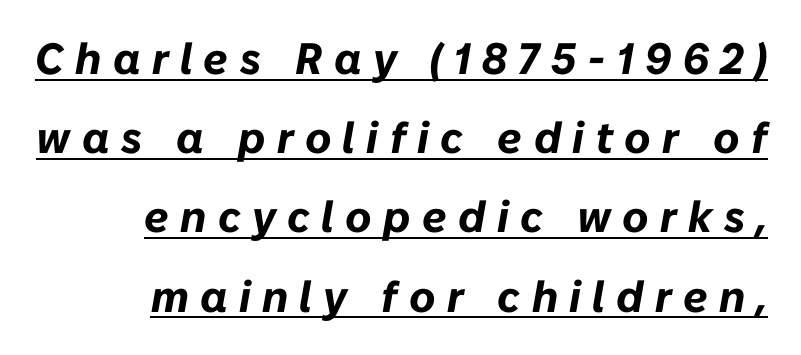
{"italic": "yes", "lean": "right", "slant_degrees": 10, "bold": "yes", "weight": "bold", "width": "normal", "stroke_contrast": "low", "x_height": "medium", "monospaced": "no", "underline": "yes", "align": "right", "line_spacing_ratio": 1.8, "letter_spacing": "wide", "letter_spacing_em": 0.26, "glyph_px": 44}
